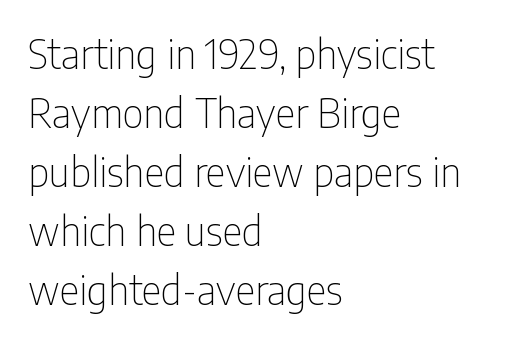
Line starts are locked; line ends wander. Nothing heavy about these letters — not bold at all. The rows are spaced the way most documents space them. No word sits above an underline.
